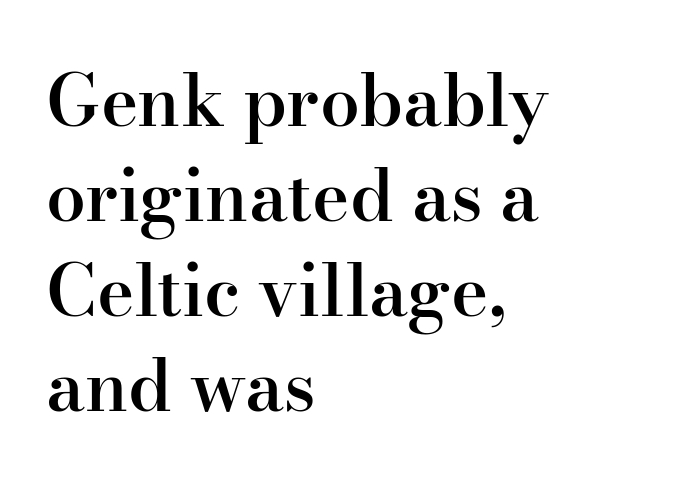
Q: Is the text bold? A: Semi-bold.
Q: Is the text italic (slanted)? A: No, it is upright.
Q: Is the typeface a serif or a sans-serif typeface? A: Serif.
Q: Is the text underlined? A: No.
Q: How is the paragraph aligned? A: Left-aligned.
Q: Is the spacing between letters normal or unusually wide? A: Normal.
Q: Is the spacing between lines tight, normal or loose? A: Normal.
Q: Width (condensed, normal, or wide)? A: Normal.
Q: Stroke contrast? A: High.
Q: x-height? A: Small.
Q: Monospaced? A: No.
